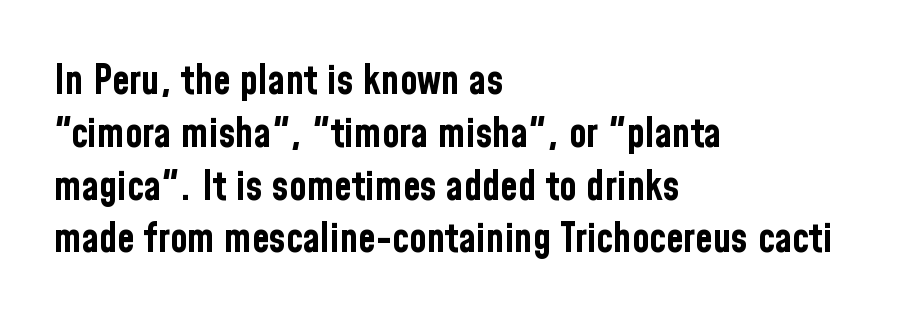
{"serif": "no", "italic": "no", "bold": "yes", "weight": "bold", "width": "condensed", "stroke_contrast": "low", "x_height": "medium", "monospaced": "no", "underline": "no", "align": "left", "line_spacing": "normal", "line_spacing_ratio": 1.32, "letter_spacing": "normal", "letter_spacing_em": 0.0, "glyph_px": 40}
